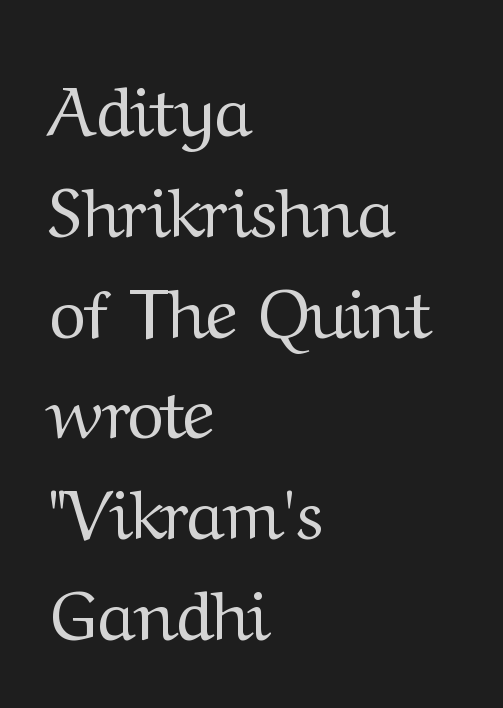
Ordinary non-slanted type is in use. Horizontally, the lines are justified to the leading edge only. Plain, unruled lines of type. This reads as an unemphasized weight, regular at the heaviest.
